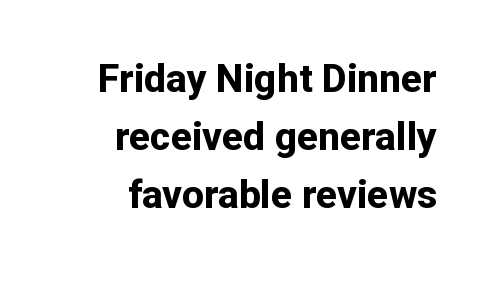
This rendering uses right alignment, leaving the left contour irregular. Here the glyphs are tracked normally, forming tight word shapes. Think of a printed novel: that variable character pitch is what you see here. Does the type have serifs? No, each stem ends abruptly. The rows are spaced the way most documents space them.
